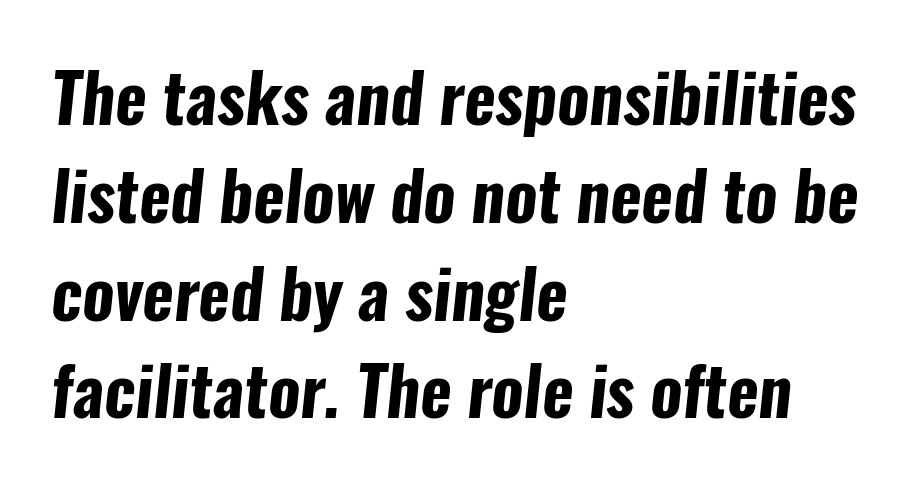
{"serif": "no", "bold": "yes", "weight": "bold", "width": "condensed", "stroke_contrast": "low", "x_height": "medium", "monospaced": "no", "underline": "no", "align": "left", "line_spacing": "normal", "line_spacing_ratio": 1.46, "letter_spacing": "normal", "letter_spacing_em": 0.0, "glyph_px": 67}
